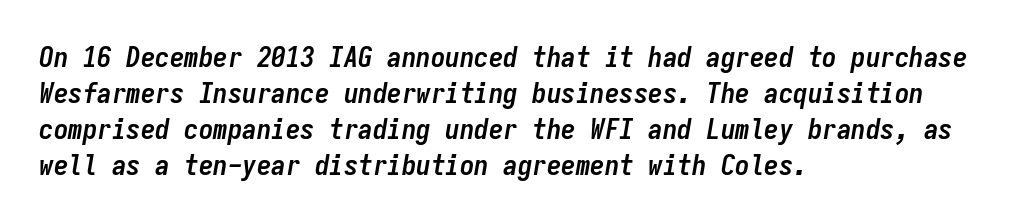
In terms of weight, the rendering is a true, heavy bold. The line texture is even and compact thanks to regular tracking. Descenders are the only things crossing below the line. This sample is left-justified, so line endings fall wherever the words run out.
